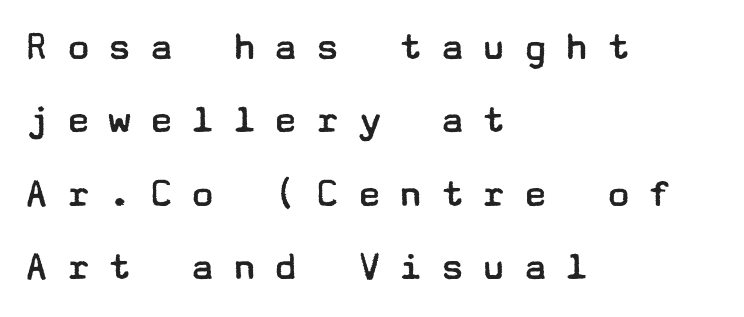
Weight: not bold — regular or lighter. Casual observation: everything's shoved over to the left. In terms of posture, this sample is upright. Unmarked baselines from the first word to the last. A sans-serif font was chosen for this passage. Someone cranked the tracking dial way up on this one.
